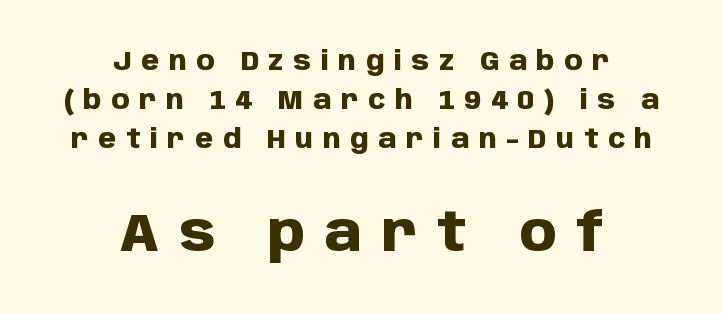
{"serif": "no", "italic": "no", "bold": "yes", "weight": "heavy", "width": "normal", "stroke_contrast": "low", "x_height": "large", "monospaced": "no", "underline": "no", "align": "center", "line_spacing": "normal", "line_spacing_ratio": 1.5, "letter_spacing": "wide", "letter_spacing_em": 0.37, "larger_block": "second", "size_ratio": 2.04, "glyph_px": 53}
